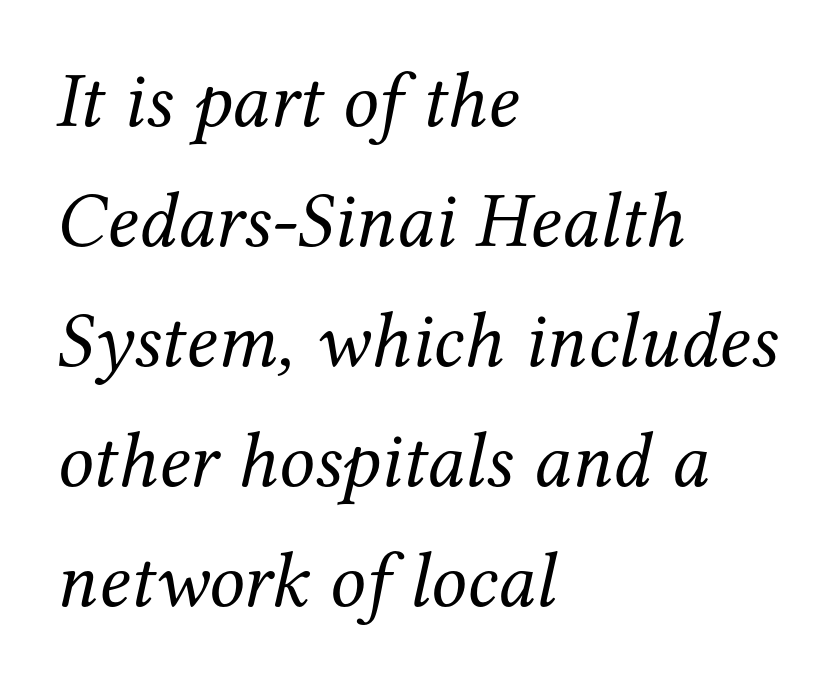
The image shows 79 px regular-weight serif type, italic (leaning right); set left-aligned, normal line spacing (1.52x), normal letter spacing, not underlined; medium stroke contrast and a medium x-height.
